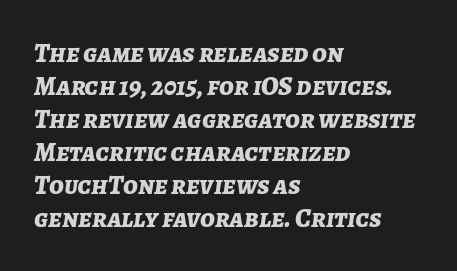
Q: Is the text bold? A: Yes.
Q: Is the text italic (slanted)? A: Yes, it leans right by about 7 degrees.
Q: Is the text underlined? A: No.
Q: How is the paragraph aligned? A: Left-aligned.
Q: Is the spacing between letters normal or unusually wide? A: Normal.
